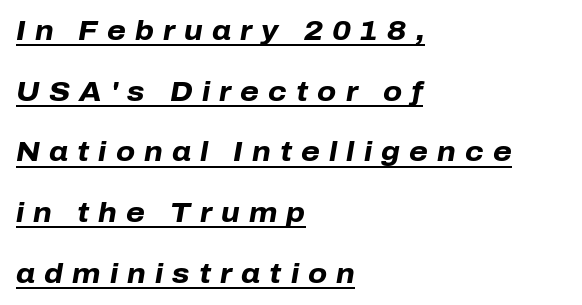
The image shows 27 px bold type, italic (leaning right); set left-aligned, loose line spacing (2.25x), unusually wide letter spacing (+0.34 em), underlined.
